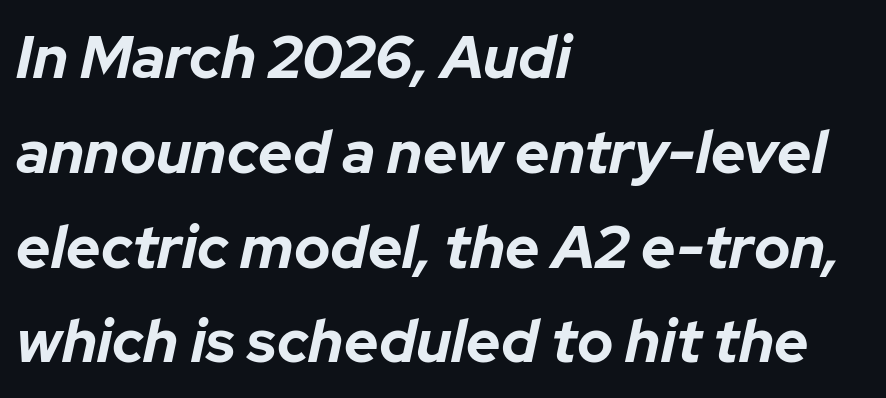
{"italic": "yes", "lean": "right", "slant_degrees": 12, "bold": "yes", "weight": "bold", "width": "normal", "stroke_contrast": "low", "x_height": "medium", "monospaced": "no", "underline": "no", "align": "left", "line_spacing": "normal", "line_spacing_ratio": 1.58, "letter_spacing": "normal", "letter_spacing_em": 0.0, "glyph_px": 60}
